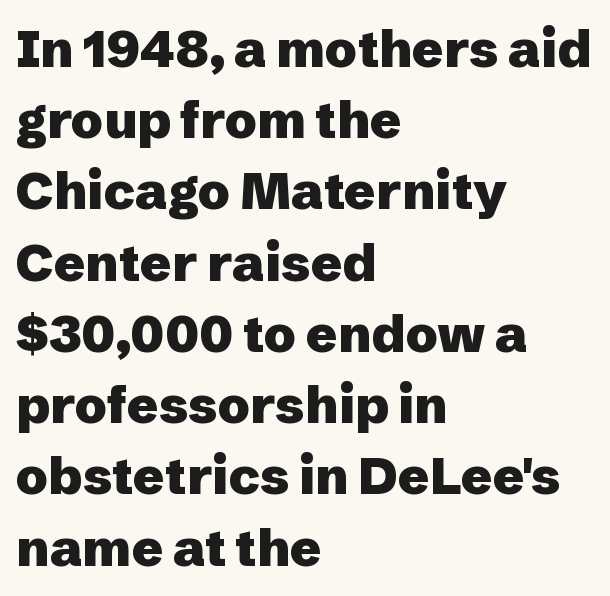
Think of a printed novel: that variable character pitch is what you see here. Short note: letters normally spaced. Decoration check: the copy has no underline. Each glyph is drawn with heavy, bold strokes. If you drew a ruler down the left edge, every line would touch it.
